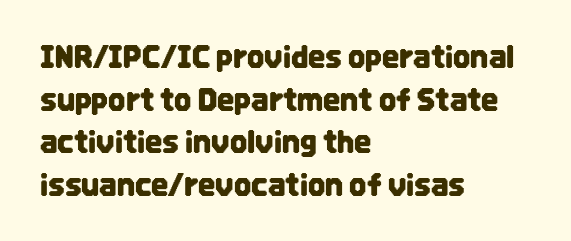
Spacing between characters is what you'd get straight out of the box. One-word summary of the alignment: left. The glyphs are unaccompanied by any horizontal stroke below them. Leading matches the norm, producing a regular column.
